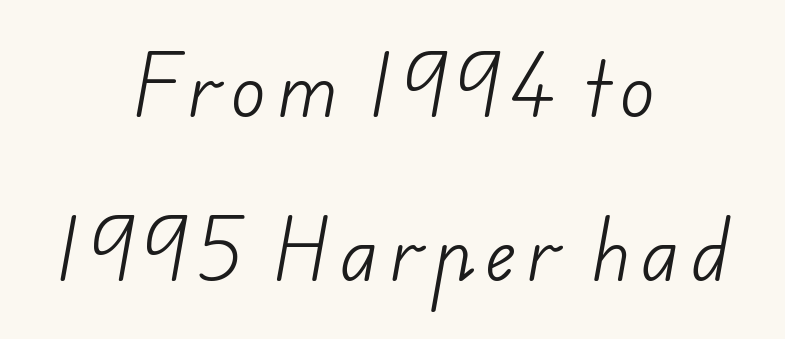
Q: Is the text bold? A: No.
Q: Is the typeface a serif or a sans-serif typeface? A: Sans-serif.
Q: Is the text underlined? A: No.
Q: How is the paragraph aligned? A: Centered.
Q: Is the spacing between lines tight, normal or loose? A: Loose.
Q: Width (condensed, normal, or wide)? A: Normal.
Q: Stroke contrast? A: Low.
Q: x-height? A: Small.
Q: Monospaced? A: No.
